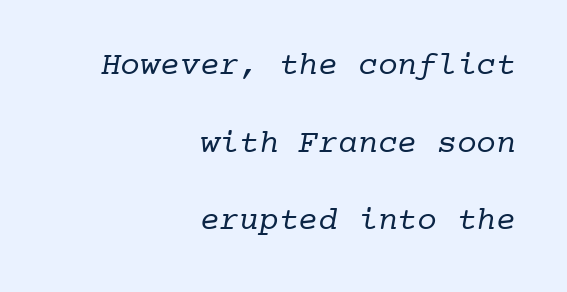
The image shows 33 px regular-weight serif type, monospaced; set right-aligned, loose line spacing (2.35x), normal letter spacing, not underlined; low stroke contrast and a medium x-height.
